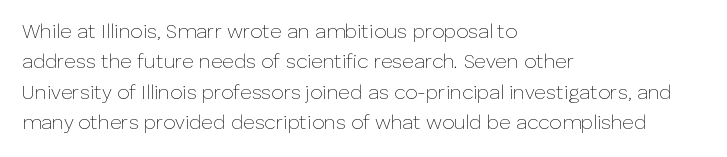
Q: Is the text bold? A: No.
Q: Is the text italic (slanted)? A: No, it is upright.
Q: Is the text underlined? A: No.
Q: How is the paragraph aligned? A: Left-aligned.
Q: Is the spacing between letters normal or unusually wide? A: Normal.
Q: Is the spacing between lines tight, normal or loose? A: Normal.
